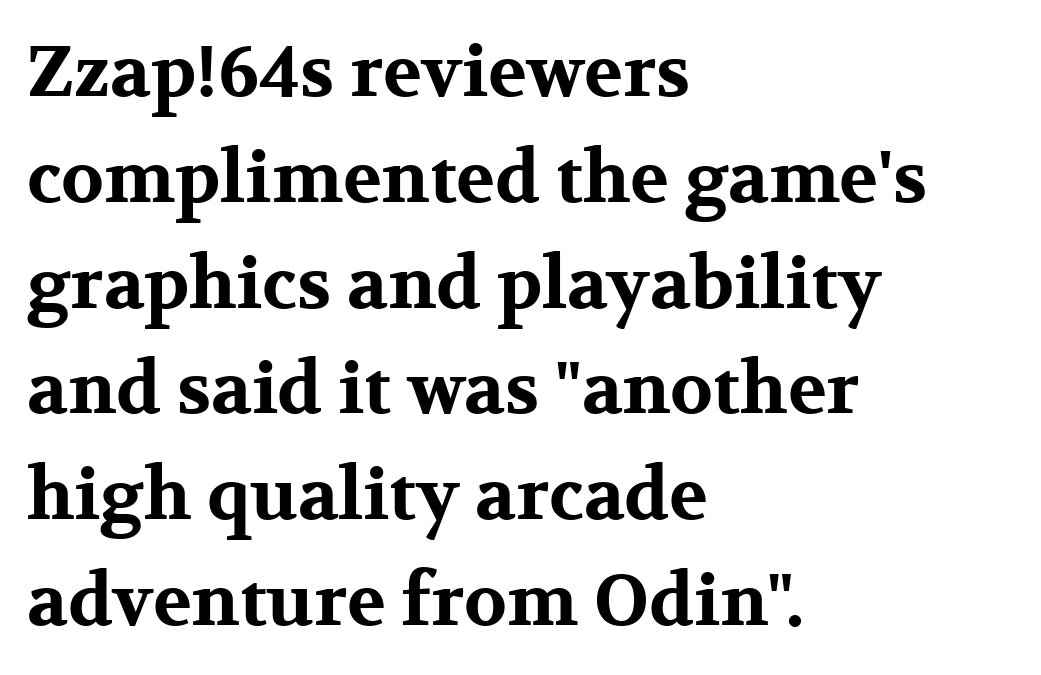
{"serif": "yes", "italic": "no", "bold": "yes", "weight": "bold", "width": "wide", "stroke_contrast": "medium", "x_height": "medium", "monospaced": "no", "underline": "no", "align": "left", "line_spacing": "normal", "line_spacing_ratio": 1.49, "letter_spacing": "normal", "letter_spacing_em": 0.0, "glyph_px": 71}
